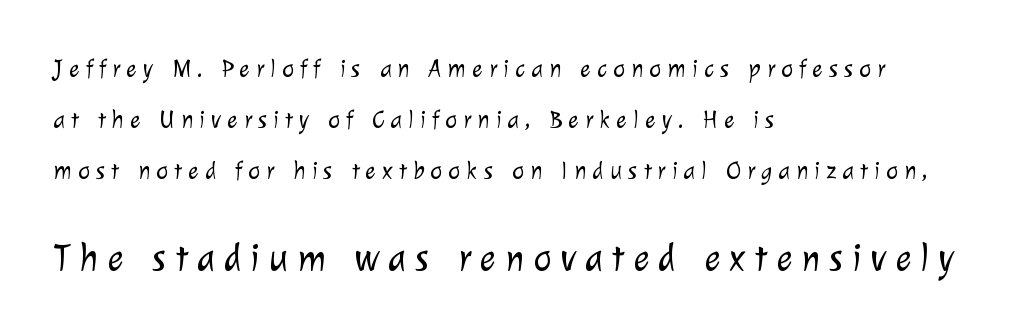
{"serif": "no", "bold": "no", "weight": "light", "width": "normal", "stroke_contrast": "low", "x_height": "medium", "monospaced": "no", "underline": "no", "align": "left", "line_spacing": "loose", "line_spacing_ratio": 2.04, "letter_spacing": "wide", "letter_spacing_em": 0.24, "larger_block": "second", "size_ratio": 1.52, "glyph_px": 38}
